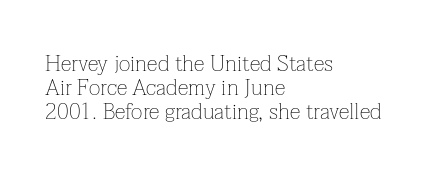
{"italic": "no", "bold": "no", "underline": "no", "align": "left", "line_spacing": "tight", "line_spacing_ratio": 1.1, "letter_spacing": "normal", "letter_spacing_em": 0.0, "glyph_px": 22}
